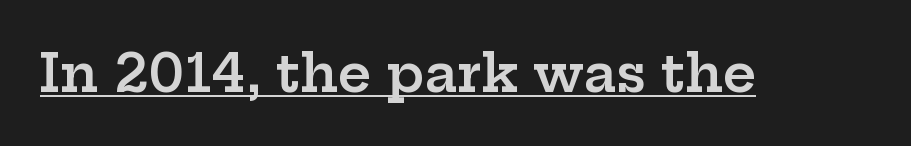
Q: Is the text bold? A: Semi-bold.
Q: Is the text italic (slanted)? A: No, it is upright.
Q: Is the typeface a serif or a sans-serif typeface? A: Serif.
Q: Is the text underlined? A: Yes.
Q: Is the spacing between letters normal or unusually wide? A: Normal.
Q: Width (condensed, normal, or wide)? A: Wide.
Q: Stroke contrast? A: Low.
Q: x-height? A: Medium.
Q: Monospaced? A: No.
